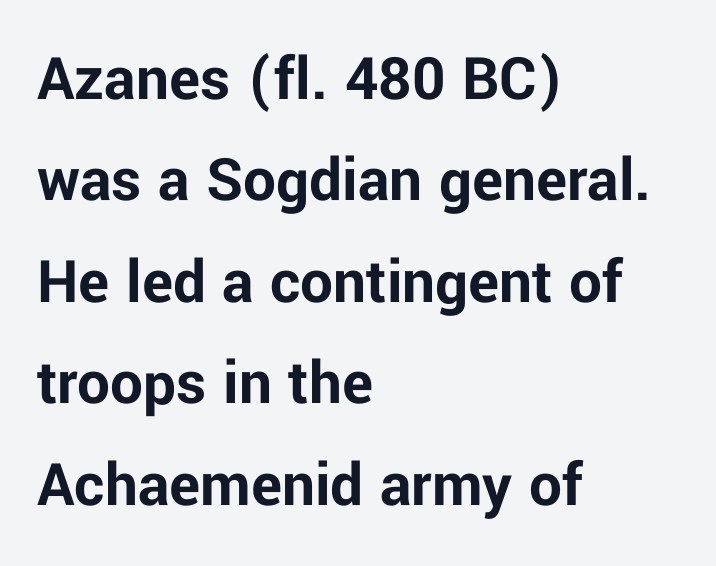
Q: Is the text bold? A: Yes.
Q: Is the text italic (slanted)? A: No, it is upright.
Q: Is the typeface a serif or a sans-serif typeface? A: Sans-serif.
Q: Is the text underlined? A: No.
Q: How is the paragraph aligned? A: Left-aligned.
Q: Is the spacing between letters normal or unusually wide? A: Normal.
Q: Is the spacing between lines tight, normal or loose? A: Normal.
Q: Width (condensed, normal, or wide)? A: Normal.
Q: Stroke contrast? A: Low.
Q: x-height? A: Medium.
Q: Monospaced? A: No.
